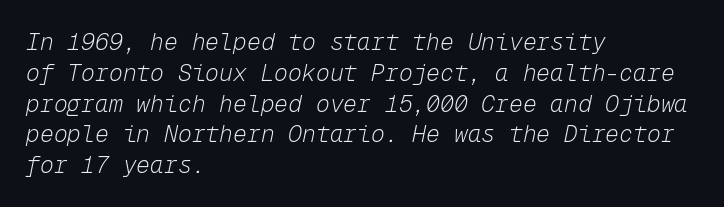
This rendering features lettering with no underline. Leading matches the norm, producing a regular column. The font is comparable to plain body text, perhaps lighter. The lines in this sample share a left origin and differ only in where they stop. If you drew a line through each stem, it would be angled. Tracking here is standard; glyphs follow each other at the usual distance.
